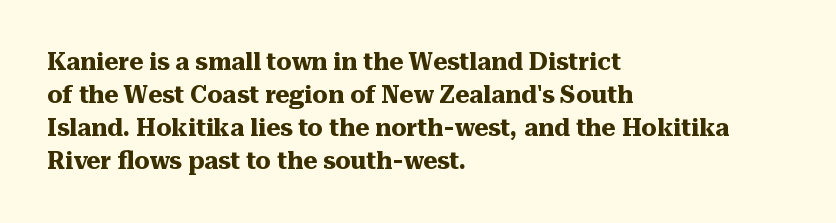
{"italic": "no", "bold": "yes", "underline": "no", "align": "left", "line_spacing": "normal", "line_spacing_ratio": 1.38, "letter_spacing": "normal", "letter_spacing_em": 0.0, "glyph_px": 24}
